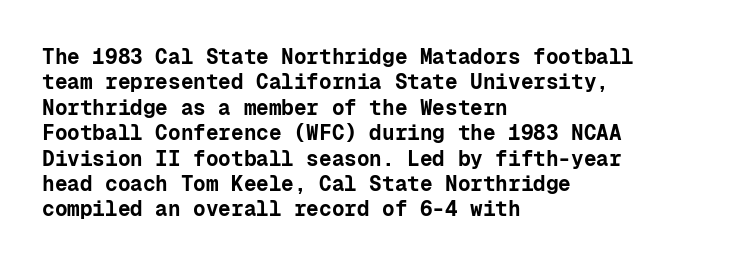
{"italic": "no", "bold": "yes", "underline": "no", "align": "left", "line_spacing_ratio": 1.21, "letter_spacing": "normal", "letter_spacing_em": 0.0, "glyph_px": 21}
